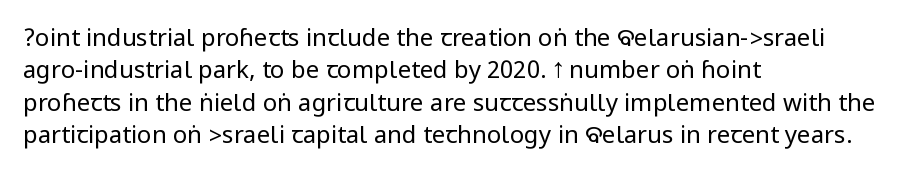
The image shows 24 px text type, upright; set left-aligned, normal line spacing (1.35x), normal letter spacing, not underlined.
